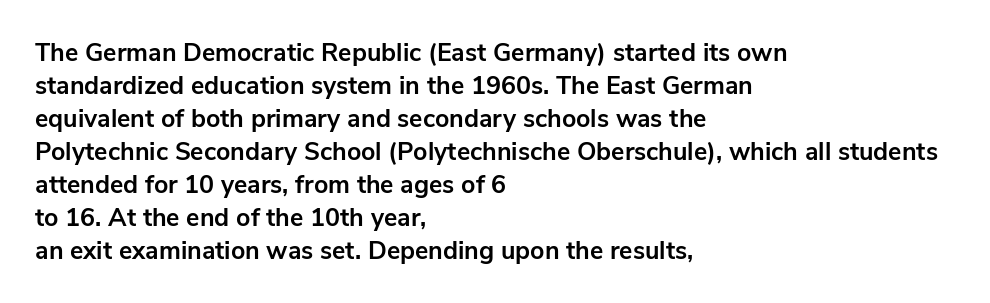
{"italic": "no", "bold": "yes", "underline": "no", "align": "left", "line_spacing": "normal", "line_spacing_ratio": 1.32, "letter_spacing": "normal", "letter_spacing_em": 0.0, "glyph_px": 25}
